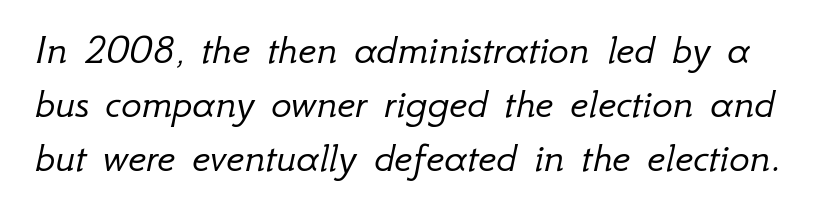
The image shows 43 px light type, italic (leaning right); set normal line spacing (1.26x), normal letter spacing, not underlined; low stroke contrast and a small x-height.
